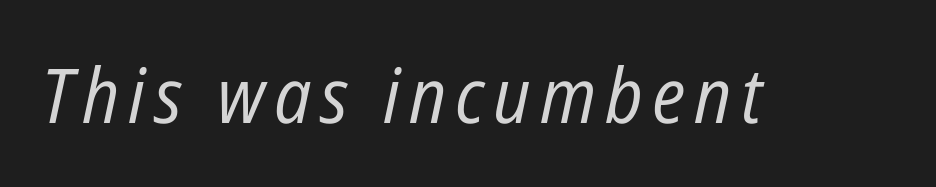
Q: Is the text bold? A: No.
Q: Is the text italic (slanted)? A: Yes, it leans right by about 12 degrees.
Q: Is the text underlined? A: No.
Q: Width (condensed, normal, or wide)? A: Condensed.
Q: Stroke contrast? A: Low.
Q: x-height? A: Medium.
Q: Monospaced? A: No.
